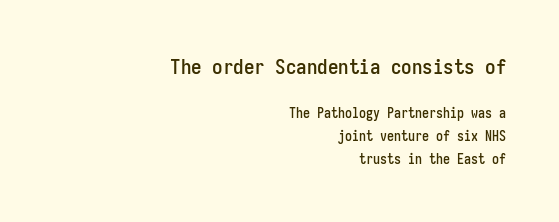
The image shows 21 px text type, upright; set right-aligned, normal line spacing (1.64x), normal letter spacing, not underlined; the first (top) block is 1.5x larger.
